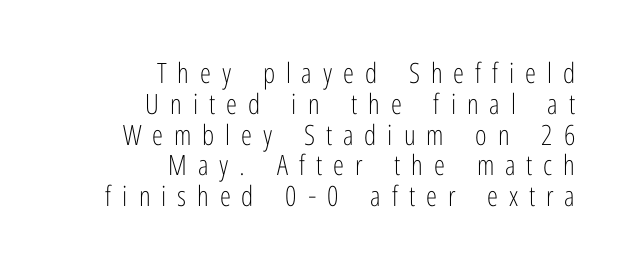
The image shows 28 px light, condensed sans-serif type, upright; set right-aligned, tight line spacing (1.1x), unusually wide letter spacing (+0.39 em), not underlined; low stroke contrast and a medium x-height.
